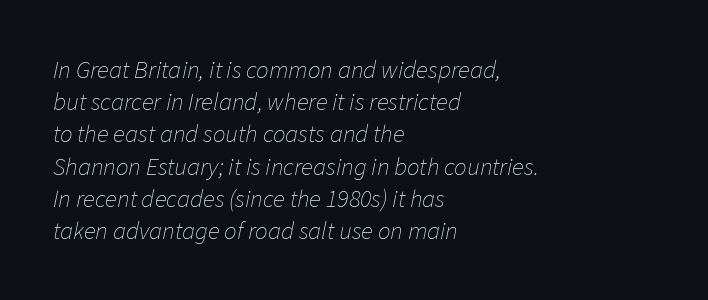
The image shows 25 px text type, italic (leaning right); set left-aligned, normal line spacing (1.29x), normal letter spacing, not underlined.
